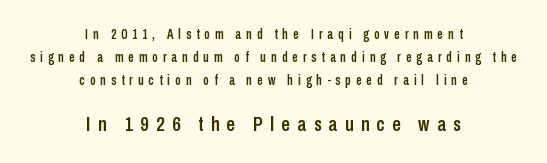
Underlining? Definitely not there. The tracking reads as deliberately expanded to a designer's eye. The emphasis by scale lands on block number two, below. A typesetter would call this leading conventional body-copy spacing. Horizontally, the lines are justified to the midpoint only.
